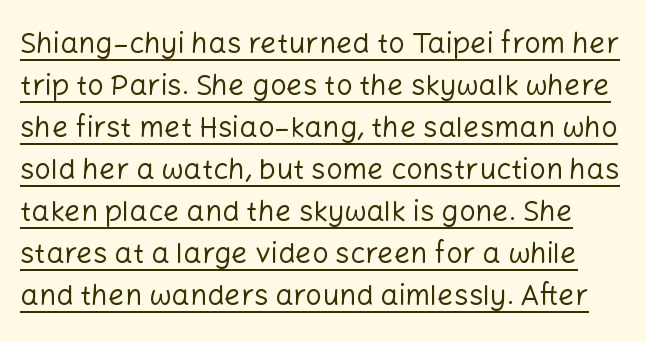
Words appear dense and cohesive because spacing is normal. The lettering is marked with a stroke running underneath it. Evenly set lines give the paragraph a standard silhouette. The typography opts for an upright posture over an oblique one.
